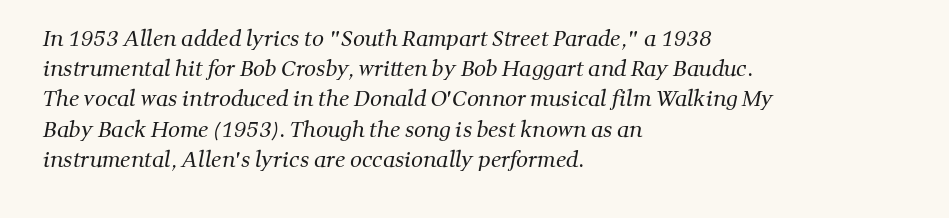
Quick note: interline space is typical. No heavy texture on the line: the type isn't bold. In CSS terms this would be text-align: left. The tracking reads as untouched default to a designer's eye. The string is rendered with underlining switched off.
